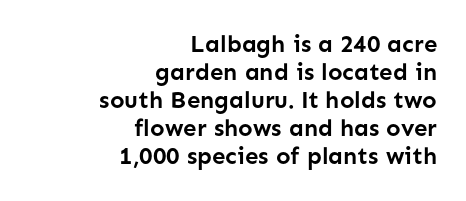
The image shows 24 px bold type, upright; set right-aligned, line spacing 1.17x, normal letter spacing, not underlined.
